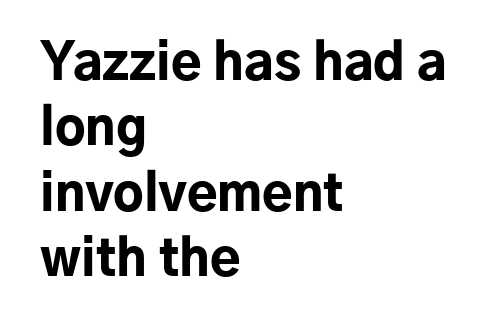
{"serif": "no", "italic": "no", "bold": "yes", "weight": "bold", "width": "normal", "stroke_contrast": "low", "x_height": "medium", "monospaced": "no", "underline": "no", "align": "left", "line_spacing": "normal", "line_spacing_ratio": 1.31, "letter_spacing": "normal", "letter_spacing_em": 0.0, "glyph_px": 50}
